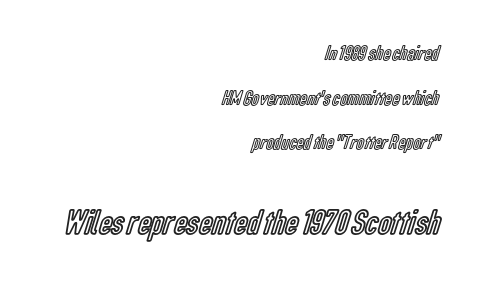
{"width": "condensed", "x_height": "medium", "monospaced": "no", "underline": "no", "align": "right", "line_spacing": "loose", "line_spacing_ratio": 2.12, "letter_spacing": "normal", "letter_spacing_em": 0.0, "larger_block": "second", "size_ratio": 1.71, "glyph_px": 36}
